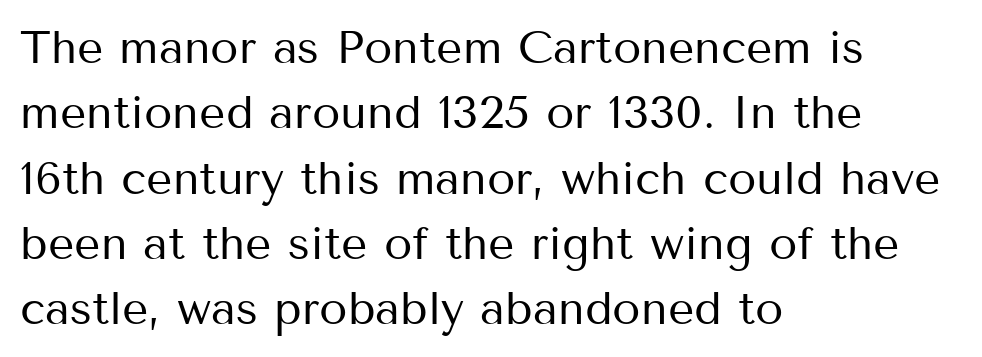
Nope, no serifs anywhere on these letters. Tall strokes in this sample are plumb rather than angled. Nothing unusual about the tracking: characters are spaced as the font intends. This block has exactly the height ordinary leading produces. No letter is thick-stroked: the sample isn't bold.
